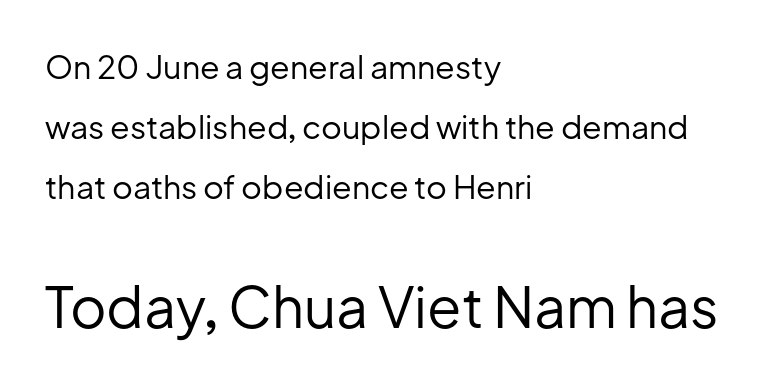
The lines are quadded left. Heft: none added — not bold. In this sample the second text group is rendered at the bigger scale. Think of a printed novel: that variable character pitch is what you see here. Notice how the stems are strictly vertical — no italics here. Type style note: lacks serifs.
